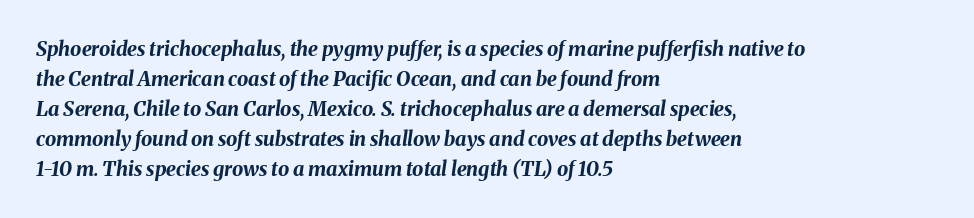
Q: Is the text bold? A: Yes.
Q: Is the text italic (slanted)? A: Yes, it leans right by about 8 degrees.
Q: Is the text underlined? A: No.
Q: How is the paragraph aligned? A: Left-aligned.
Q: Is the spacing between letters normal or unusually wide? A: Normal.
Q: Is the spacing between lines tight, normal or loose? A: Normal.
